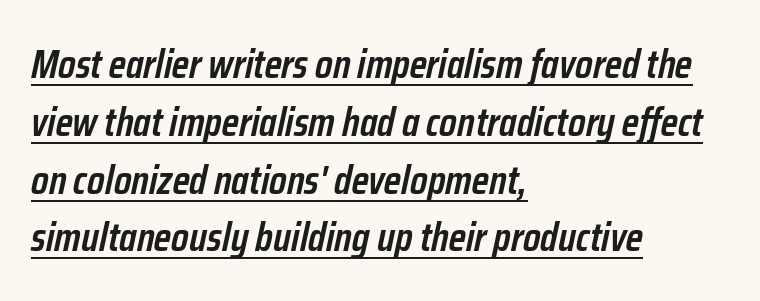
The image shows 41 px semibold, condensed type, italic (leaning right); set left-aligned, normal line spacing (1.41x), normal letter spacing, underlined; low stroke contrast and a medium x-height.
